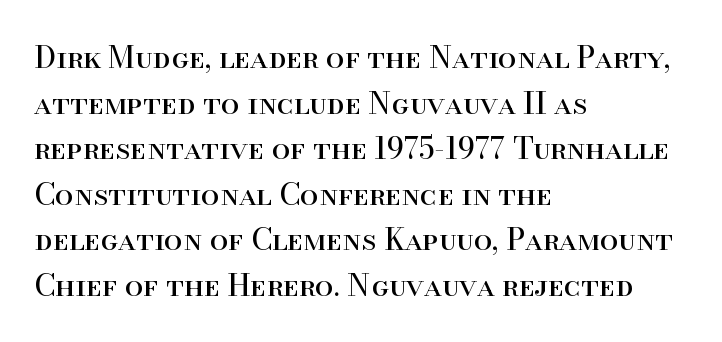
The image shows 30 px regular-weight serif type, upright; set left-aligned, normal line spacing (1.52x), normal letter spacing, not underlined; high stroke contrast and a small x-height.
